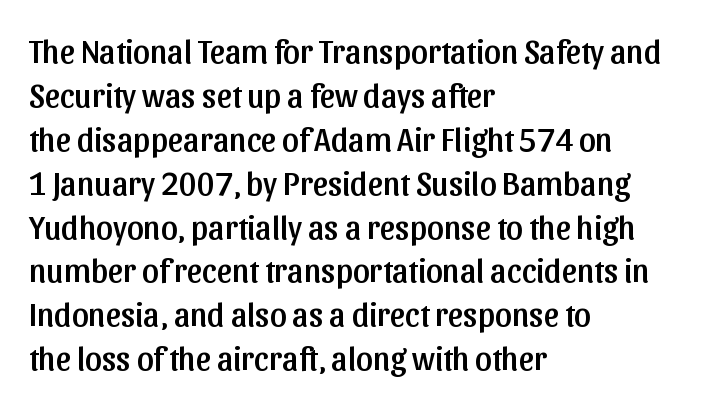
{"serif": "no", "italic": "no", "width": "normal", "stroke_contrast": "low", "x_height": "medium", "monospaced": "no", "underline": "no", "align": "left", "line_spacing": "normal", "line_spacing_ratio": 1.33, "letter_spacing": "normal", "letter_spacing_em": 0.0, "glyph_px": 33}
